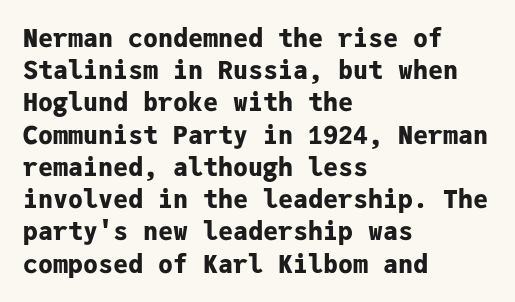
{"italic": "no", "bold": "yes", "underline": "no", "align": "left", "line_spacing": "normal", "line_spacing_ratio": 1.29, "letter_spacing": "normal", "letter_spacing_em": 0.0, "glyph_px": 25}
